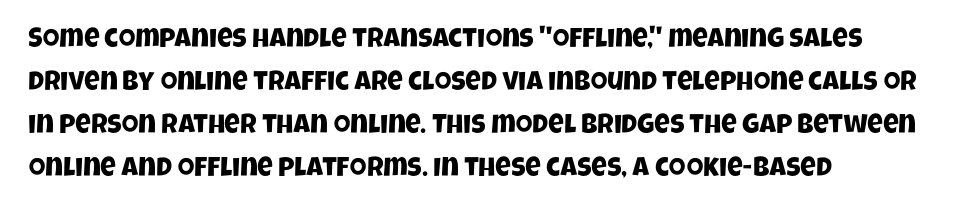
The image shows 27 px text type; set left-aligned, normal line spacing (1.59x), normal letter spacing, not underlined.
